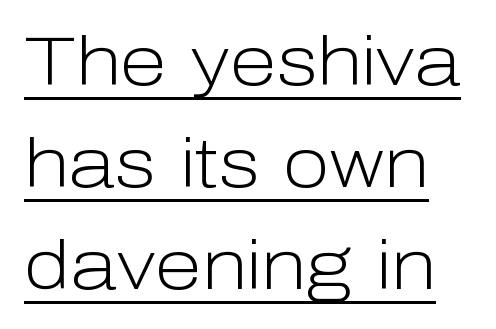
{"serif": "no", "italic": "no", "bold": "no", "weight": "light", "width": "normal", "stroke_contrast": "low", "x_height": "medium", "monospaced": "no", "underline": "yes", "line_spacing": "normal", "line_spacing_ratio": 1.48, "letter_spacing": "normal", "letter_spacing_em": 0.0, "glyph_px": 69}
